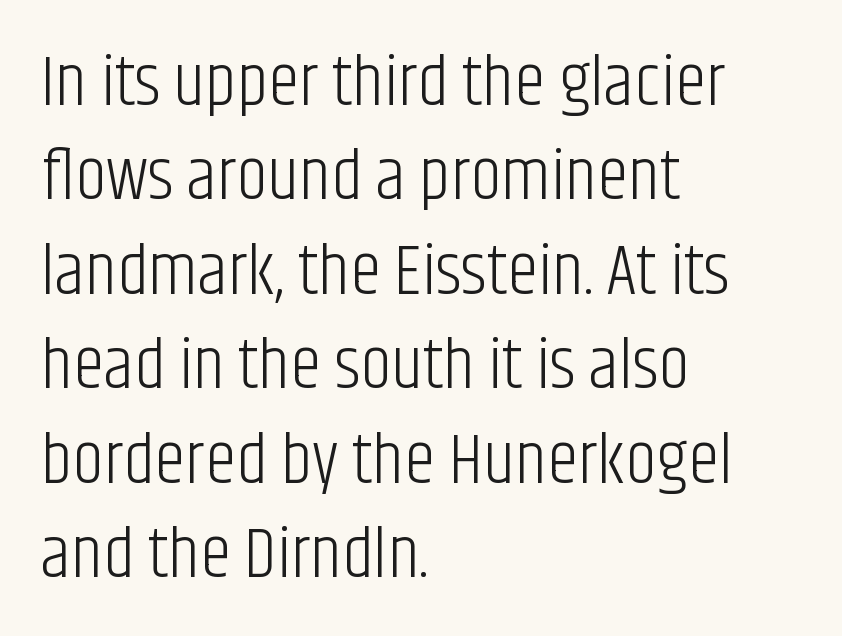
Q: Is the text bold? A: No.
Q: Is the text italic (slanted)? A: No, it is upright.
Q: Is the typeface a serif or a sans-serif typeface? A: Sans-serif.
Q: Is the text underlined? A: No.
Q: How is the paragraph aligned? A: Left-aligned.
Q: Is the spacing between letters normal or unusually wide? A: Normal.
Q: Is the spacing between lines tight, normal or loose? A: Normal.
Q: Width (condensed, normal, or wide)? A: Condensed.
Q: Stroke contrast? A: Low.
Q: x-height? A: Large.
Q: Monospaced? A: No.
